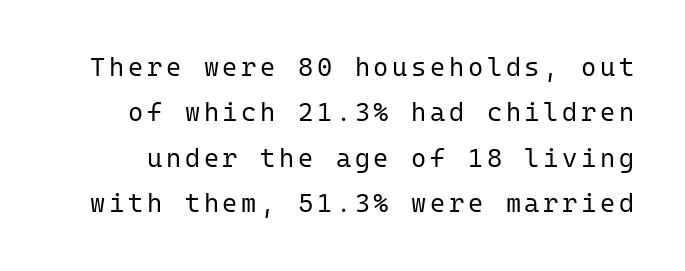
Q: Is the text bold? A: No.
Q: Is the text italic (slanted)? A: No, it is upright.
Q: Is the text underlined? A: No.
